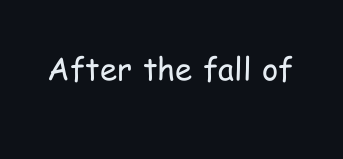
Q: Is the text bold? A: No.
Q: Is the text italic (slanted)? A: No, it is upright.
Q: Is the typeface a serif or a sans-serif typeface? A: Sans-serif.
Q: Is the text underlined? A: No.
Q: Is the spacing between letters normal or unusually wide? A: Normal.
Q: Width (condensed, normal, or wide)? A: Condensed.
Q: Stroke contrast? A: Low.
Q: x-height? A: Medium.
Q: Monospaced? A: No.
